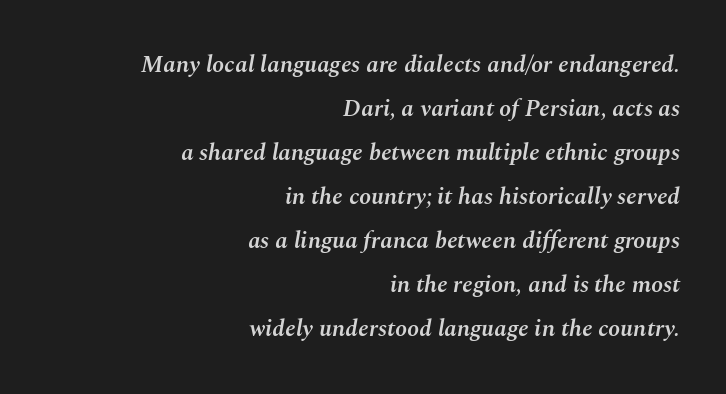
Q: Is the text bold? A: Semi-bold.
Q: Is the text italic (slanted)? A: Yes, it leans right by about 10 degrees.
Q: Is the text underlined? A: No.
Q: How is the paragraph aligned? A: Right-aligned.
Q: Is the spacing between letters normal or unusually wide? A: Normal.
